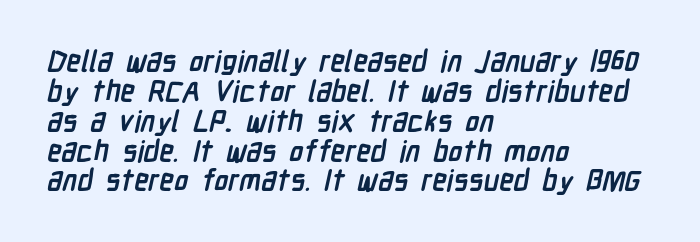
The image shows 29 px semibold, condensed sans-serif type; set left-aligned, tight line spacing (1.03x), normal letter spacing, not underlined; low stroke contrast and a medium x-height.
